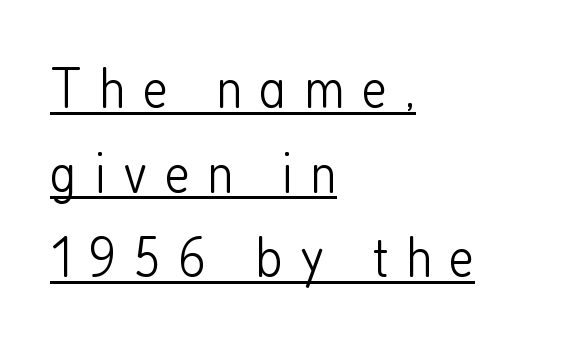
{"serif": "no", "italic": "no", "bold": "no", "weight": "light", "width": "condensed", "stroke_contrast": "low", "x_height": "medium", "monospaced": "no", "underline": "yes", "align": "left", "line_spacing": "normal", "line_spacing_ratio": 1.46, "letter_spacing": "wide", "letter_spacing_em": 0.3, "glyph_px": 58}
